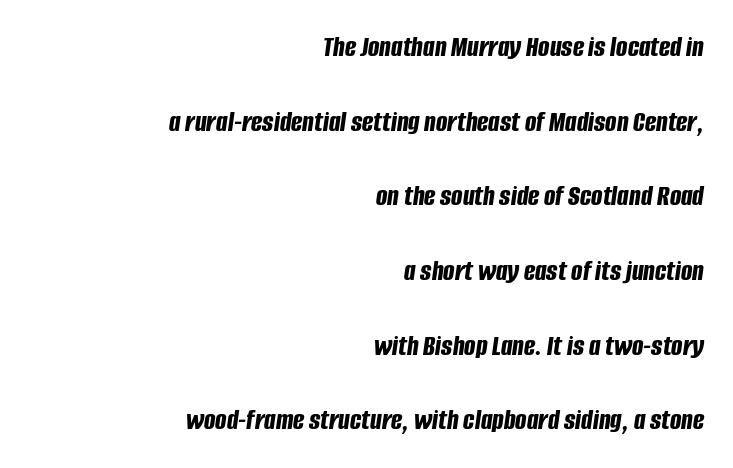
{"italic": "yes", "lean": "right", "slant_degrees": 8, "bold": "yes", "weight": "bold", "width": "condensed", "stroke_contrast": "low", "x_height": "large", "monospaced": "no", "underline": "no", "align": "right", "line_spacing": "loose", "line_spacing_ratio": 2.49, "letter_spacing": "normal", "letter_spacing_em": 0.0, "glyph_px": 30}
